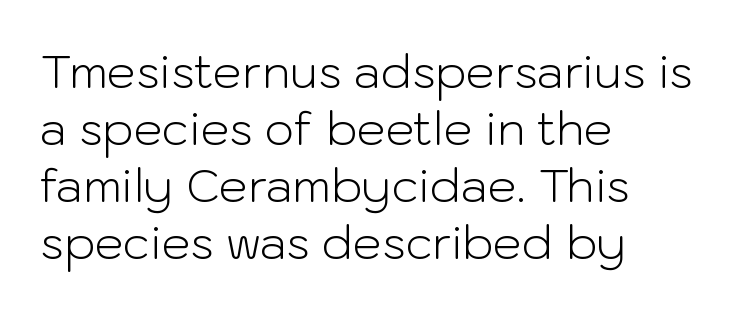
Has an underline been added? It has not. The paragraph has a hard left edge and a soft right edge. Each letter's strokes conclude bluntly, with no projecting serifs. This sample uses an upright cut, with every glyph sitting square on the baseline.
